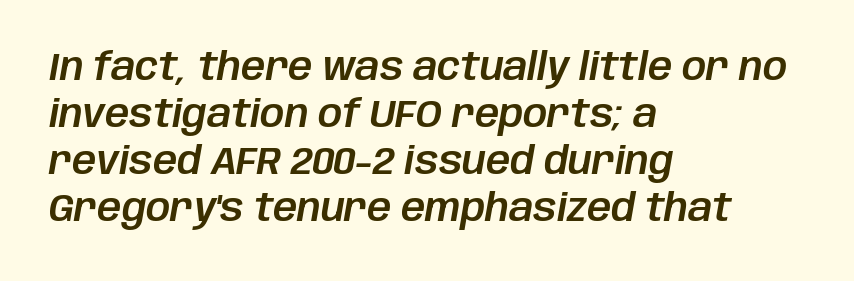
{"italic": "yes", "lean": "right", "slant_degrees": 10, "width": "normal", "stroke_contrast": "low", "x_height": "large", "monospaced": "no", "underline": "no", "align": "left", "line_spacing_ratio": 1.24, "letter_spacing": "normal", "letter_spacing_em": 0.0, "glyph_px": 38}
